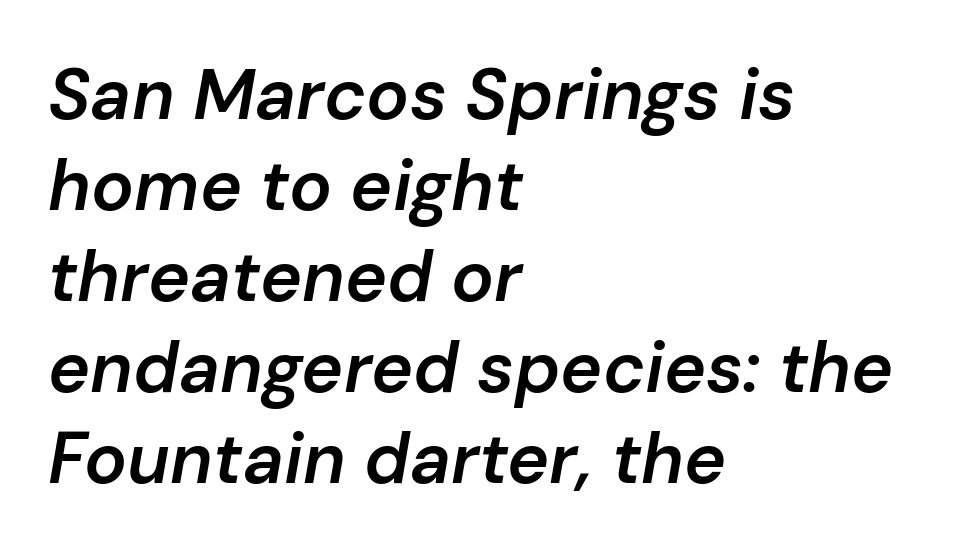
The image shows 71 px semibold type, italic (leaning right); set left-aligned, normal line spacing (1.28x), normal letter spacing, not underlined; low stroke contrast and a medium x-height.
